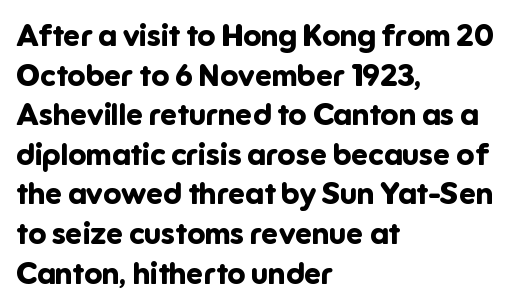
{"serif": "no", "italic": "no", "bold": "yes", "weight": "bold", "width": "normal", "stroke_contrast": "low", "x_height": "medium", "monospaced": "no", "underline": "no", "align": "left", "line_spacing": "normal", "line_spacing_ratio": 1.32, "letter_spacing": "normal", "letter_spacing_em": 0.0, "glyph_px": 30}
